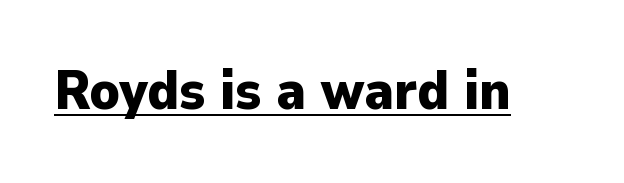
Q: Is the text bold? A: Yes.
Q: Is the text italic (slanted)? A: No, it is upright.
Q: Is the typeface a serif or a sans-serif typeface? A: Sans-serif.
Q: Is the text underlined? A: Yes.
Q: Is the spacing between letters normal or unusually wide? A: Normal.
Q: Width (condensed, normal, or wide)? A: Normal.
Q: Stroke contrast? A: Low.
Q: x-height? A: Medium.
Q: Monospaced? A: No.
